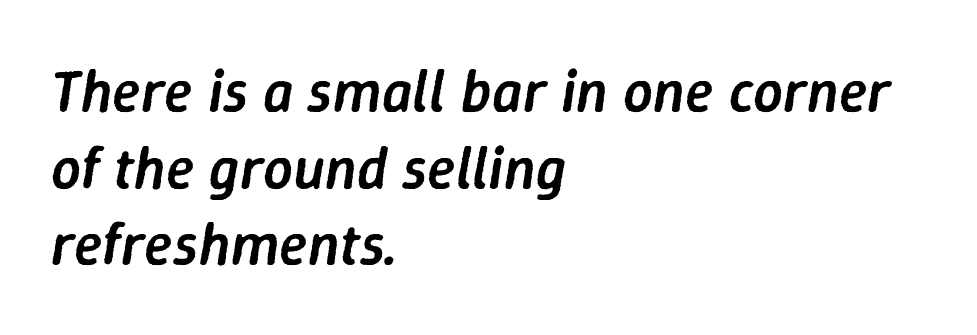
This sample keeps an unexceptional amount of space between lines. The letterforms sit shoulder to shoulder at normal distance. A clean baseline with only descenders dipping below it. Each letter keeps its own natural width here, so spacing adapts to shape. A student would call this left alignment; a typographer would say flush left, rag right.
